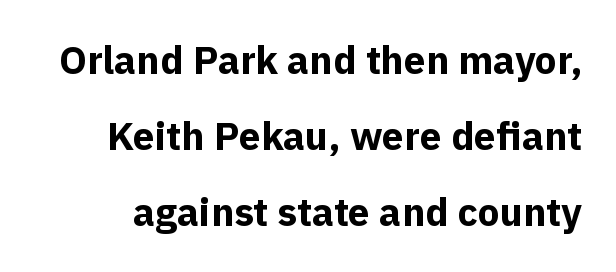
Q: Is the text bold? A: Yes.
Q: Is the text italic (slanted)? A: No, it is upright.
Q: Is the typeface a serif or a sans-serif typeface? A: Sans-serif.
Q: Is the text underlined? A: No.
Q: Is the spacing between letters normal or unusually wide? A: Normal.
Q: Is the spacing between lines tight, normal or loose? A: Loose.
Q: Width (condensed, normal, or wide)? A: Normal.
Q: x-height? A: Medium.
Q: Monospaced? A: No.
